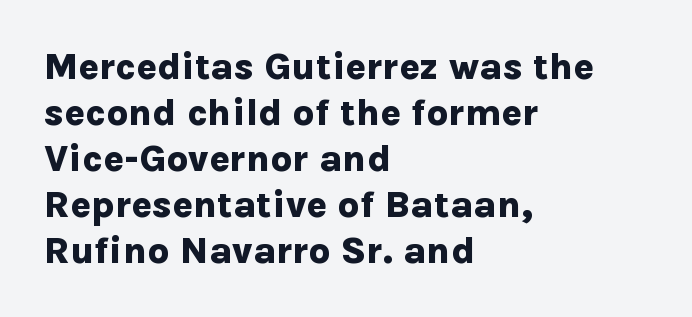
{"serif": "no", "italic": "no", "bold": "yes", "weight": "bold", "width": "normal", "stroke_contrast": "low", "x_height": "medium", "monospaced": "no", "underline": "no", "align": "left", "line_spacing_ratio": 1.21, "letter_spacing": "normal", "letter_spacing_em": 0.0, "glyph_px": 38}
